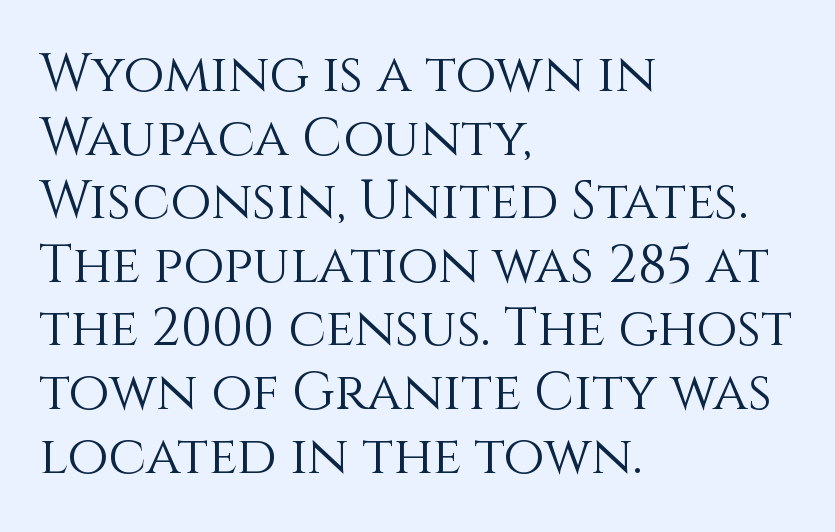
The image shows 53 px light type, upright; set left-aligned, line spacing 1.2x, normal letter spacing, not underlined; a large x-height.
